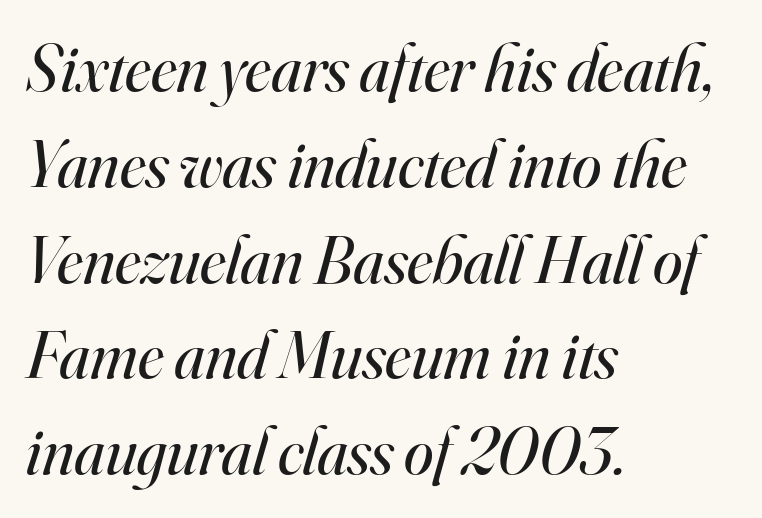
Small tapered or slab feet sit at the stroke ends, so this counts as serif. The weight would be labelled regular, book, light, or lighter still. The letters sit at their default tracking, neither squeezed nor spread. Slant detected: the letters are inclined. The text block is weighted toward the left margin, trailing off unevenly rightward. The baseline area is clear.
